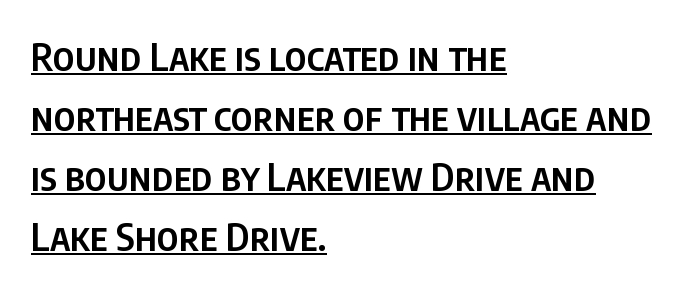
{"serif": "no", "italic": "no", "bold": "semi", "weight": "semibold", "width": "condensed", "stroke_contrast": "low", "x_height": "large", "monospaced": "no", "underline": "yes", "align": "left", "line_spacing": "normal", "line_spacing_ratio": 1.58, "letter_spacing": "normal", "letter_spacing_em": 0.0, "glyph_px": 38}
